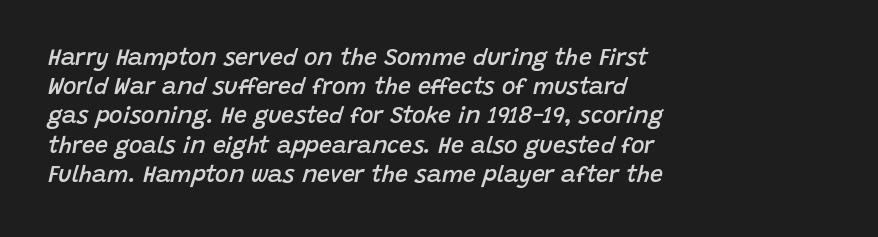
The image shows 23 px text type, italic (leaning right); set left-aligned, normal line spacing (1.27x), normal letter spacing, not underlined.
